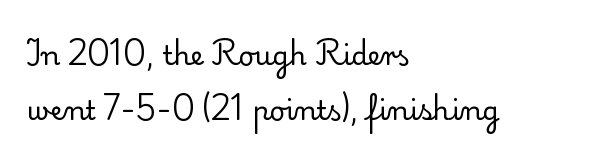
Widely set lines give the paragraph a tall, airy silhouette. These lines are set flush left with a ragged right edge. The baseline area is clear. Compared with typical body copy, the letter spacing here is the same. When letters stand straight like this, we call the style roman or upright.
